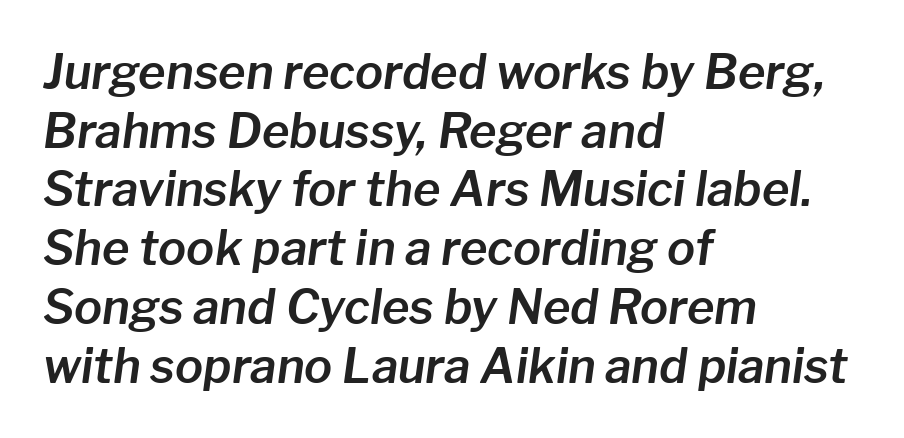
The image shows 47 px text type, italic (leaning right); set left-aligned, normal line spacing (1.25x), normal letter spacing, not underlined; low stroke contrast and a medium x-height.
